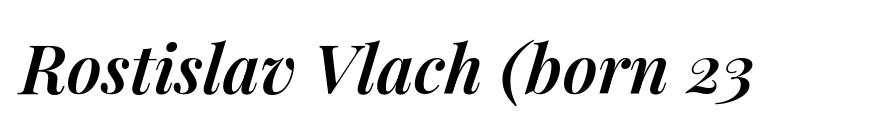
These lines carry some extra weight — a demibold, not a full bold. Underline: absent. Does the lettering tilt? It does — this is italic. Do the characters align in a grid? No, the font is proportional.
